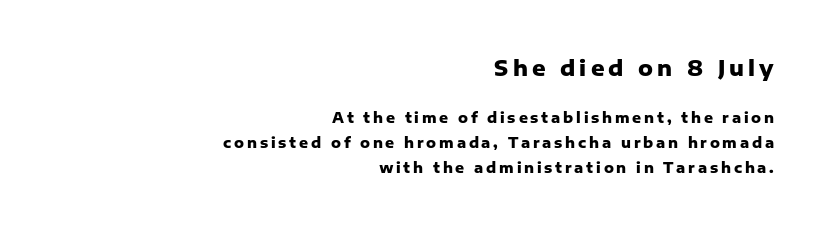
{"italic": "no", "bold": "yes", "underline": "no", "align": "right", "line_spacing_ratio": 1.77, "letter_spacing": "wide", "letter_spacing_em": 0.2, "larger_block": "first", "size_ratio": 1.5, "glyph_px": 21}
